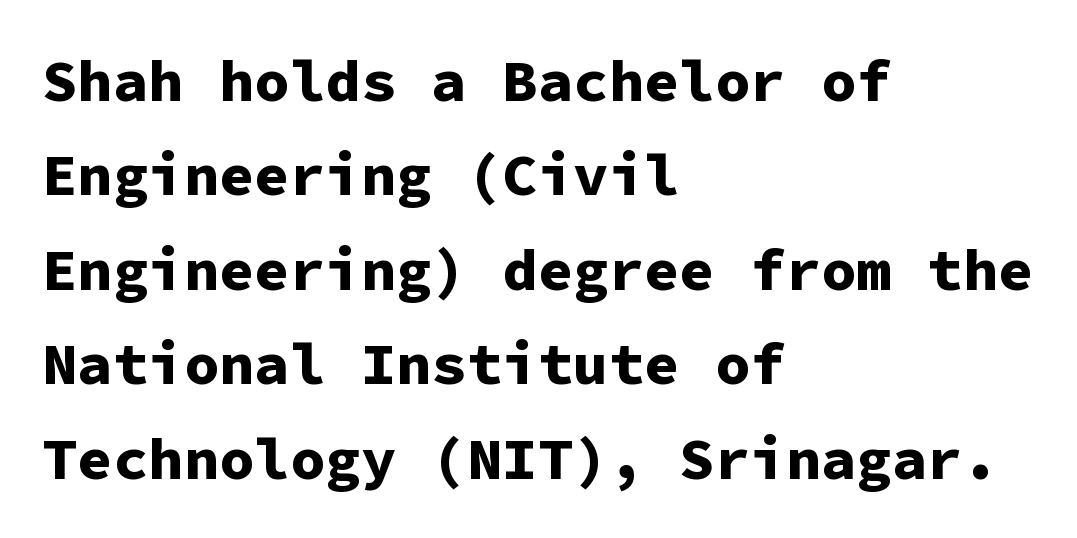
Q: Is the text bold? A: Yes.
Q: Is the text italic (slanted)? A: No, it is upright.
Q: Is the typeface a serif or a sans-serif typeface? A: Sans-serif.
Q: Is the text underlined? A: No.
Q: How is the paragraph aligned? A: Left-aligned.
Q: Is the spacing between letters normal or unusually wide? A: Normal.
Q: Is the spacing between lines tight, normal or loose? A: Normal.
Q: Width (condensed, normal, or wide)? A: Normal.
Q: Stroke contrast? A: Low.
Q: x-height? A: Medium.
Q: Monospaced? A: Yes.
